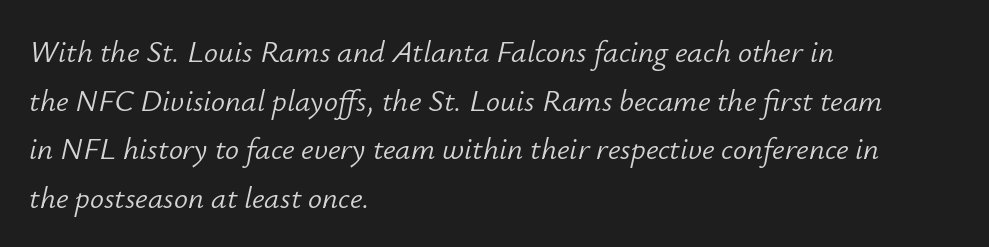
{"italic": "yes", "lean": "right", "slant_degrees": 12, "bold": "no", "weight": "light", "width": "normal", "stroke_contrast": "low", "x_height": "small", "monospaced": "no", "underline": "no", "align": "left", "line_spacing": "normal", "line_spacing_ratio": 1.57, "letter_spacing": "normal", "letter_spacing_em": 0.0, "glyph_px": 31}
